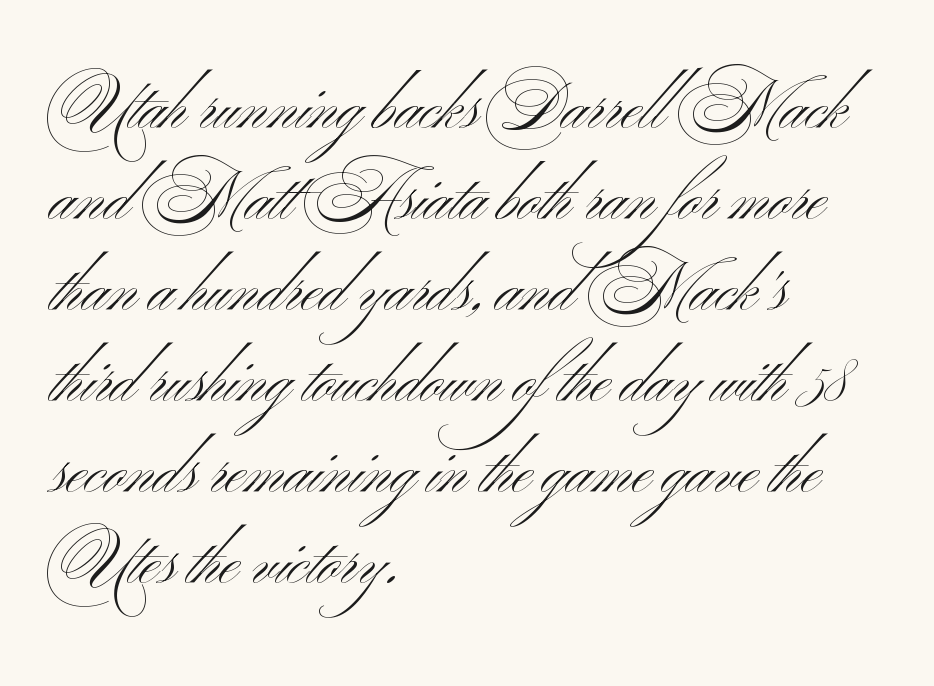
Quick note: interline space is typical. Words appear dense and cohesive because spacing is normal. This sample has the flowing, uneven cadence of proportional lettering. Underline: absent. A sans-serif font was chosen for this passage.
